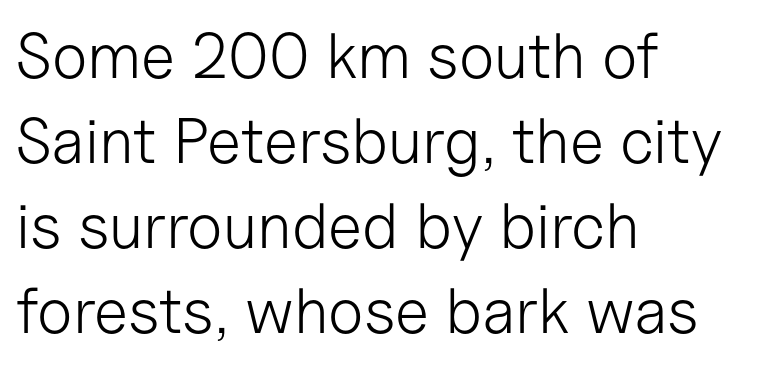
Each stroke keeps to a modest, everyday thickness or less. Style check: upright. Stroke terminals: plain, sans-serif. Bare-footed words on every line. This sample keeps an unexceptional amount of space between lines.
